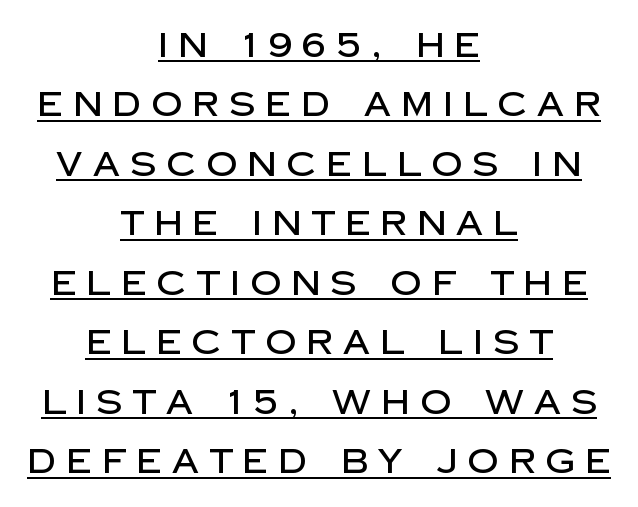
The image shows 34 px sans-serif type, upright; set centered, line spacing 1.75x, unusually wide letter spacing (+0.3 em), underlined; low stroke contrast and a large x-height.
